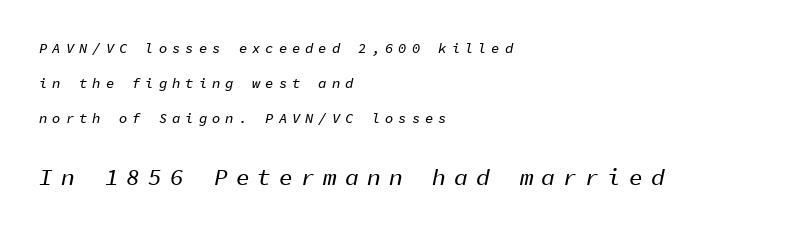
Q: Is the text italic (slanted)? A: Yes, it leans right by about 11 degrees.
Q: Is the text underlined? A: No.
Q: How is the paragraph aligned? A: Left-aligned.
Q: Is the spacing between letters normal or unusually wide? A: Unusually wide.
Q: Is the spacing between lines tight, normal or loose? A: Loose.
Q: Which block of text is set in a larger size, the first (top) or the second (bottom)? A: The second (bottom) one.
